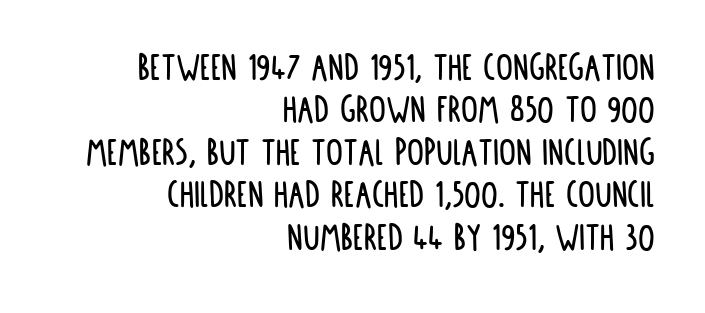
These lines stack with their right ends in a neat column. If you measured baseline to baseline, you'd find a short distance. Characters follow at the spacing the type designer built in. Unlike a traditional serif, this face leaves its strokes unadorned. Type without underlining.
